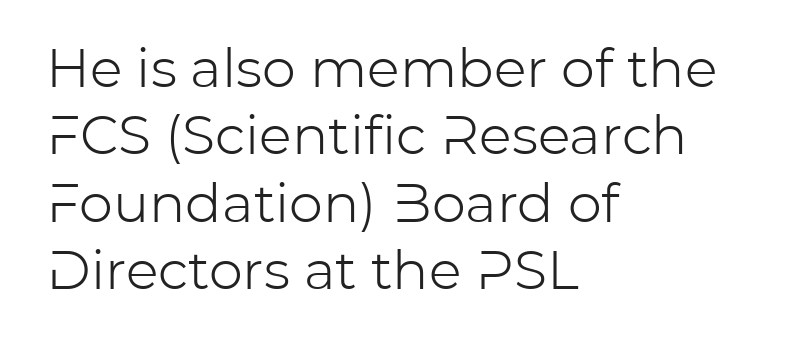
{"serif": "no", "italic": "no", "bold": "no", "weight": "light", "width": "normal", "stroke_contrast": "low", "x_height": "medium", "monospaced": "no", "underline": "no", "align": "left", "line_spacing": "normal", "line_spacing_ratio": 1.25, "letter_spacing": "normal", "letter_spacing_em": 0.0, "glyph_px": 54}
